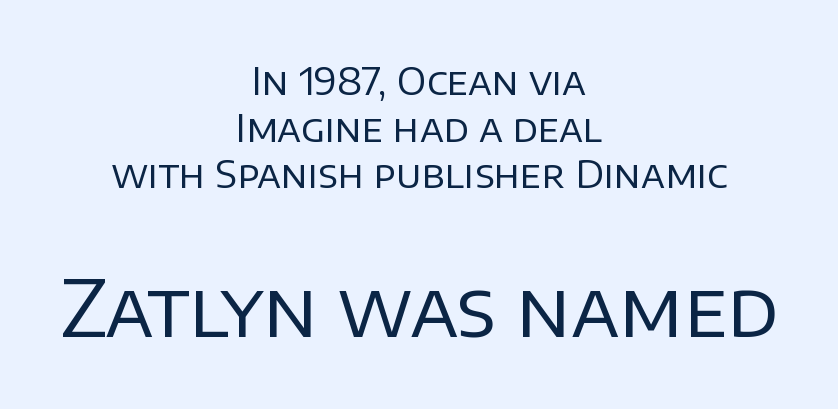
A clean baseline with only descenders dipping below it. The following chunk of copy outweighs the initial chunk in type size. The gaps between neighbouring characters are ordinary and unremarkable. Weight class: somewhere from thin through regular. The paragraph shown floats in the horizontal middle.
